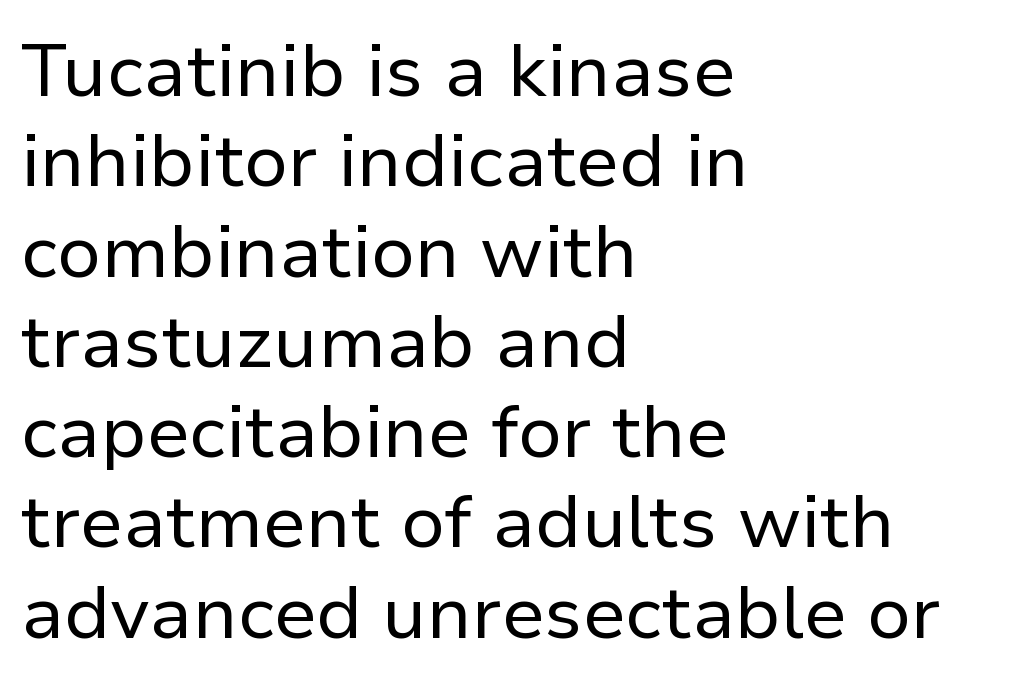
Q: Is the text bold? A: No.
Q: Is the text italic (slanted)? A: No, it is upright.
Q: Is the typeface a serif or a sans-serif typeface? A: Sans-serif.
Q: Is the text underlined? A: No.
Q: How is the paragraph aligned? A: Left-aligned.
Q: Is the spacing between letters normal or unusually wide? A: Normal.
Q: Width (condensed, normal, or wide)? A: Normal.
Q: Stroke contrast? A: Low.
Q: x-height? A: Medium.
Q: Monospaced? A: No.
